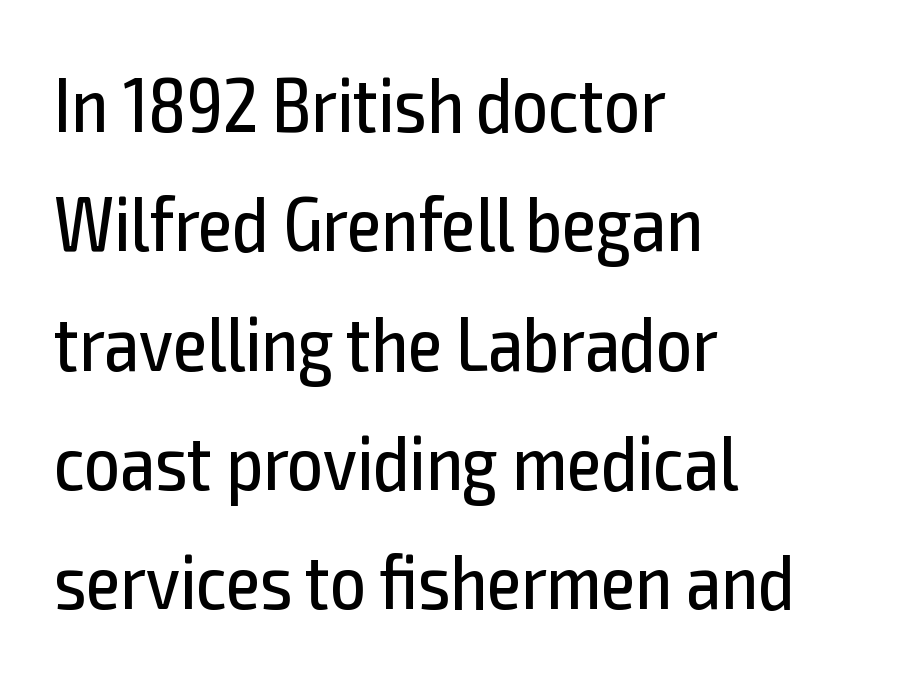
{"serif": "no", "italic": "no", "bold": "no", "weight": "regular", "width": "condensed", "x_height": "medium", "monospaced": "no", "underline": "no", "align": "left", "line_spacing": "normal", "line_spacing_ratio": 1.53, "letter_spacing": "normal", "letter_spacing_em": 0.0, "glyph_px": 78}
